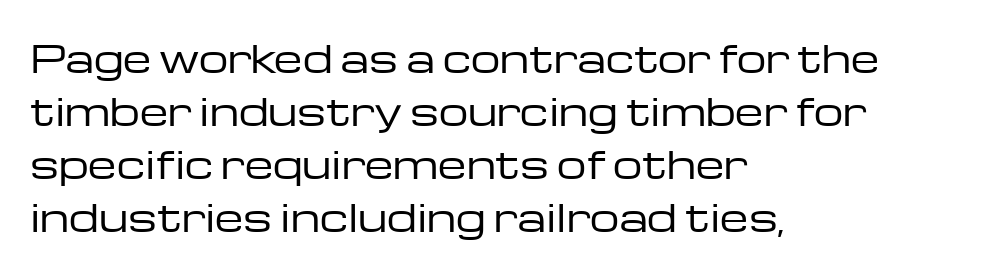
You could not count columns in this text — the font is proportionally spaced. Underline: absent. No letter is thick-stroked: the sample isn't bold. The tracking reads as untouched default to a designer's eye.
